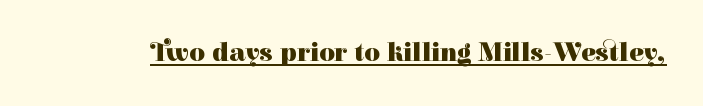
Q: Is the text bold? A: Yes.
Q: Is the text italic (slanted)? A: No, it is upright.
Q: Is the text underlined? A: Yes.
Q: Is the spacing between letters normal or unusually wide? A: Normal.
